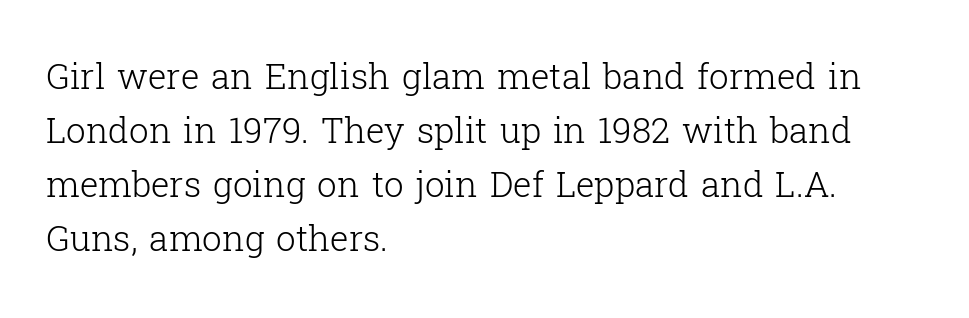
These glyphs show unthickened strokes, regular width or finer. These lines keep a tight, regular rhythm from letter to letter. A roman cut, with each character standing at attention. Regular leading. Small tapered or slab feet sit at the stroke ends, so this counts as serif.
